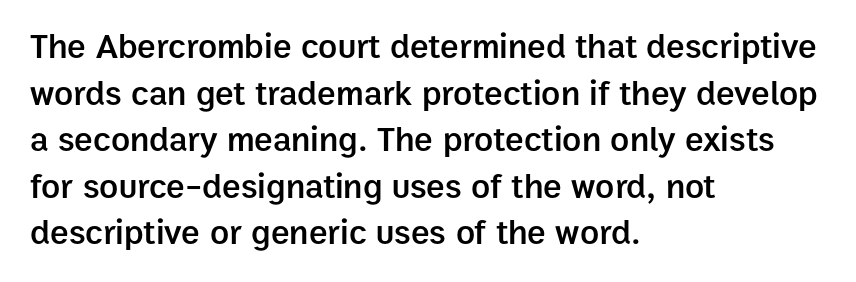
{"serif": "no", "italic": "no", "bold": "semi", "weight": "semibold", "width": "normal", "stroke_contrast": "low", "x_height": "medium", "monospaced": "no", "underline": "no", "align": "left", "line_spacing": "normal", "line_spacing_ratio": 1.33, "letter_spacing": "normal", "letter_spacing_em": 0.0, "glyph_px": 35}
